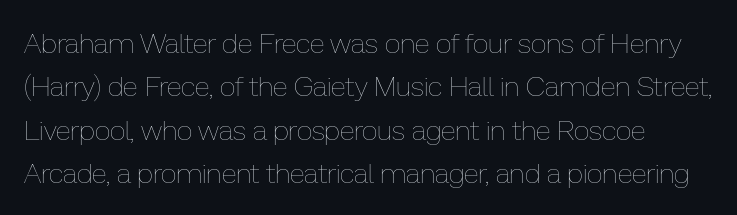
{"italic": "no", "bold": "no", "weight": "thin", "width": "normal", "stroke_contrast": "low", "x_height": "medium", "monospaced": "no", "underline": "no", "line_spacing": "normal", "line_spacing_ratio": 1.55, "letter_spacing": "normal", "letter_spacing_em": 0.0, "glyph_px": 28}
